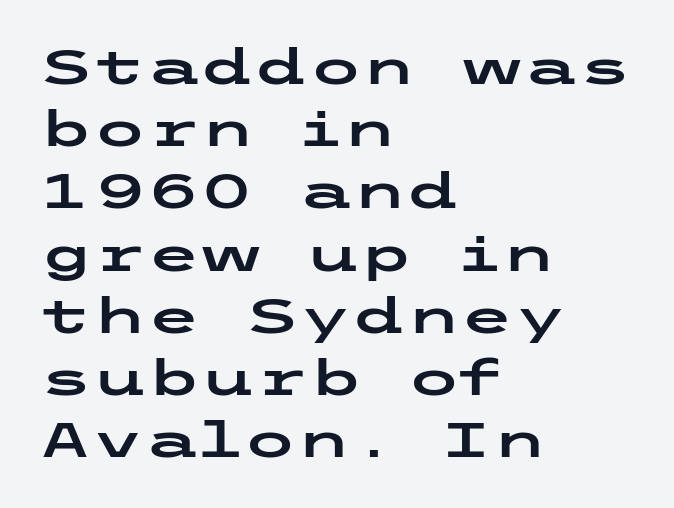
The image shows 49 px wide sans-serif type, upright; set left-aligned, normal line spacing (1.27x), normal letter spacing, not underlined; low stroke contrast and a medium x-height.
